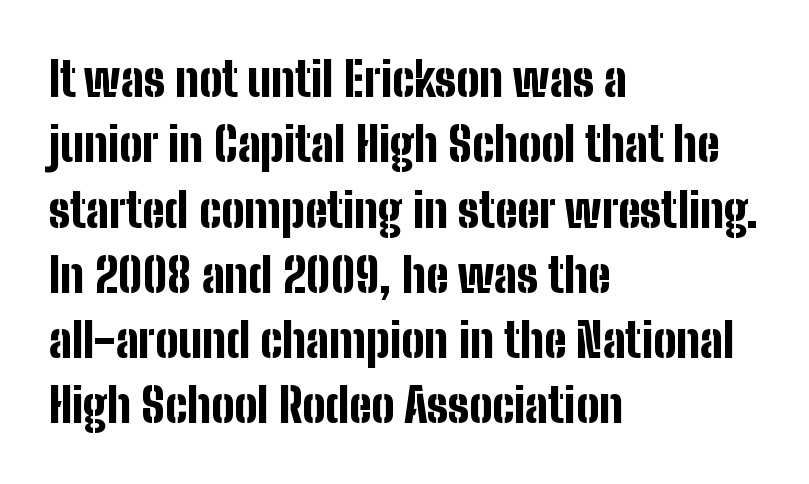
Notice how descenders clear the ascenders below comfortably — that's standard leading. Notice how the passage keeps a crisp vertical edge on the left only. Letterform terminals end flat and unadorned throughout the passage. Each word holds together tightly as a unit, with standard inter-letter gaps. These lines are rendered in a variable-pitch font. How heavy is the stroke? Heavy — this is a bold.
